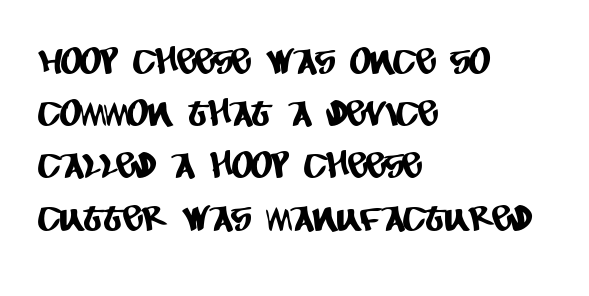
The image shows 37 px condensed sans-serif type; set left-aligned, normal line spacing (1.41x), normal letter spacing, not underlined; low stroke contrast and a large x-height.
